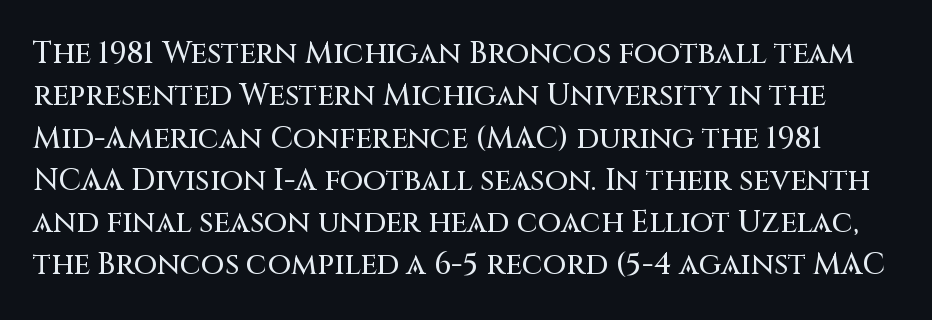
Q: Is the text italic (slanted)? A: No, it is upright.
Q: Is the typeface a serif or a sans-serif typeface? A: Sans-serif.
Q: Is the text underlined? A: No.
Q: Is the spacing between letters normal or unusually wide? A: Normal.
Q: Is the spacing between lines tight, normal or loose? A: Normal.
Q: Width (condensed, normal, or wide)? A: Normal.
Q: Stroke contrast? A: Medium.
Q: x-height? A: Large.
Q: Monospaced? A: No.
